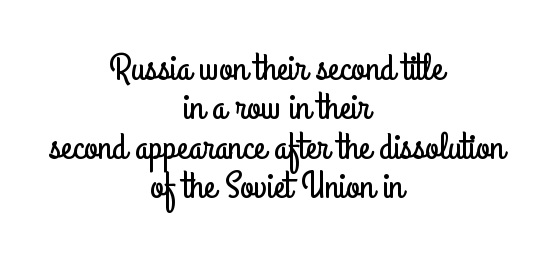
{"serif": "no", "width": "condensed", "stroke_contrast": "low", "x_height": "small", "monospaced": "no", "underline": "no", "align": "center", "line_spacing": "tight", "line_spacing_ratio": 1.01, "letter_spacing": "normal", "letter_spacing_em": 0.0, "glyph_px": 39}
